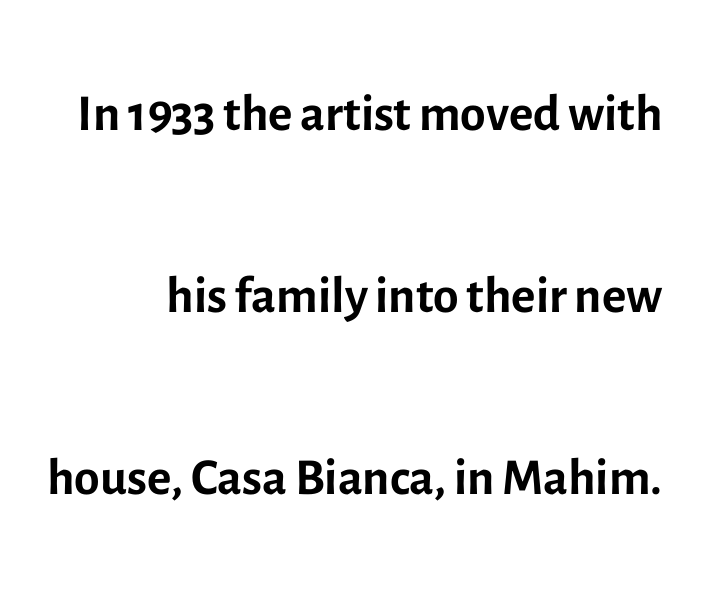
A typesetter would call this proportional, since set widths differ per character. Right-aligned paragraph, ragged on the left. Just letters on the line, the space beneath them empty. Rows of type keep a wide berth in the vertical direction. The weight would be labelled regular, book, light, or lighter still.
